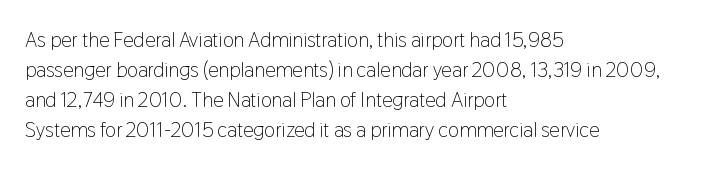
Compared with typical body copy, the letter spacing here is the same. The text block is weighted toward the left margin, trailing off unevenly rightward. The foot of each line stays bare and open. Evenly set lines give the paragraph a standard silhouette. Stroke thickness stays within the range of a standard reading face or lighter.
